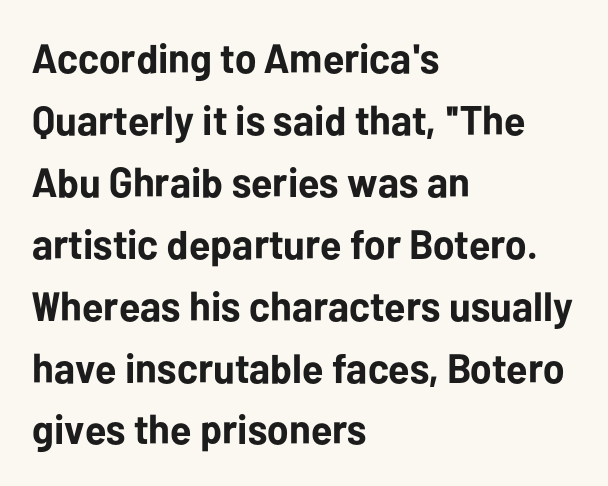
Is the type bold? Yes — the strokes are clearly thick and heavy. Inter-character spacing is left at the font's built-in metrics. What's the leading like? Ordinary, nothing unusual. Short and long lines alike share a common starting point at left. The face used here is proportionally spaced, like ordinary book or web type.
